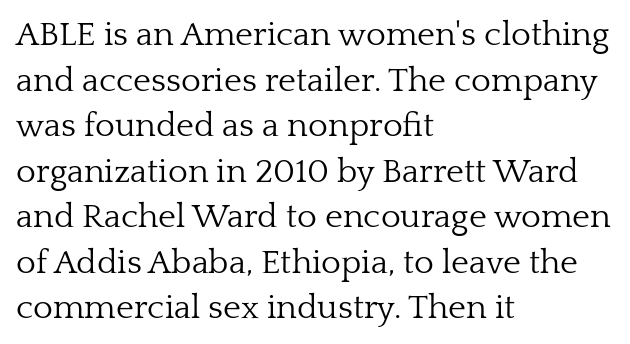
Stroke mass is kept to a normal reading level or below. Observe the serifs anchoring each vertical stroke in this sample. Line beginnings align vertically; line endings do not. Think of a printed novel: that variable character pitch is what you see here.
